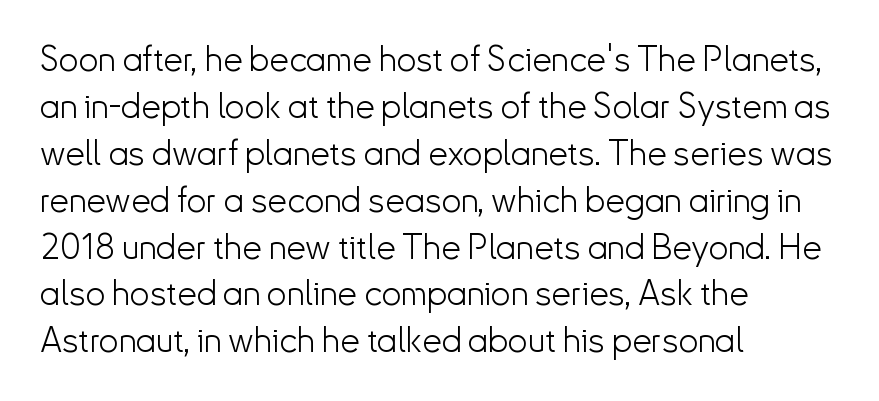
The tracking reads as untouched default to a designer's eye. The space directly below the letters is spotless. The type family on display is of the sans-serif kind. A roman cut, with each character standing at attention. A normal amount of white space separates one row of letters from the next.
